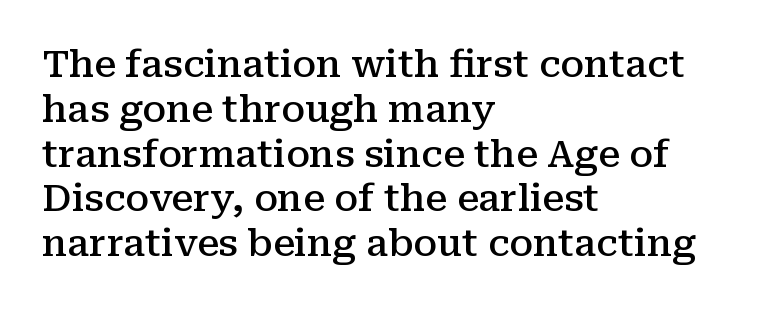
{"serif": "yes", "italic": "no", "bold": "semi", "weight": "semibold", "width": "normal", "stroke_contrast": "medium", "x_height": "medium", "monospaced": "no", "underline": "no", "align": "left", "line_spacing_ratio": 1.21, "letter_spacing": "normal", "letter_spacing_em": 0.0, "glyph_px": 37}
